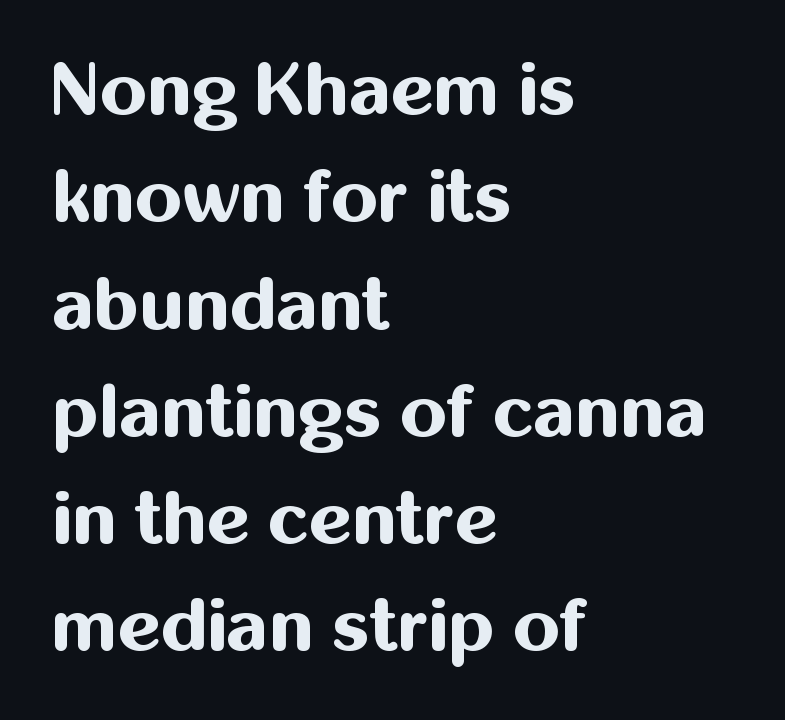
{"serif": "no", "italic": "no", "bold": "yes", "weight": "bold", "width": "normal", "stroke_contrast": "medium", "x_height": "medium", "monospaced": "no", "underline": "no", "align": "left", "line_spacing": "normal", "line_spacing_ratio": 1.45, "letter_spacing": "normal", "letter_spacing_em": 0.0, "glyph_px": 74}
